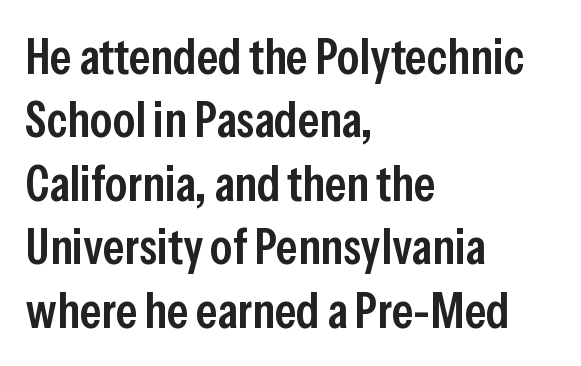
Q: Is the text bold? A: Semi-bold.
Q: Is the text italic (slanted)? A: No, it is upright.
Q: Is the typeface a serif or a sans-serif typeface? A: Sans-serif.
Q: Is the text underlined? A: No.
Q: How is the paragraph aligned? A: Left-aligned.
Q: Is the spacing between letters normal or unusually wide? A: Normal.
Q: Is the spacing between lines tight, normal or loose? A: Normal.
Q: Width (condensed, normal, or wide)? A: Condensed.
Q: Stroke contrast? A: Low.
Q: x-height? A: Medium.
Q: Monospaced? A: No.
